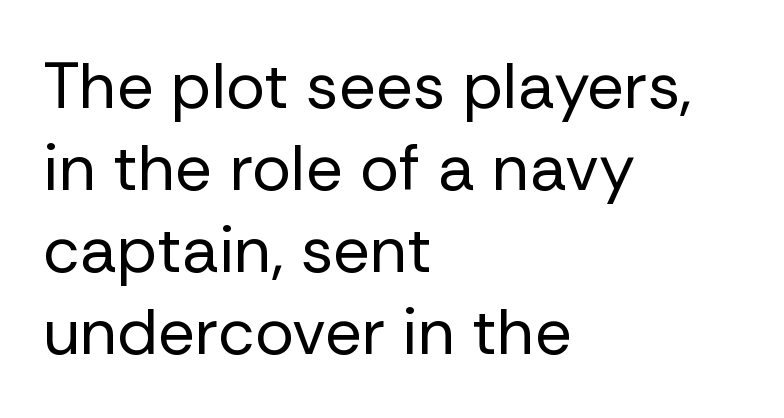
Spacing verdict: proportional, widths tailored to each character. This is the regular roman posture of the typeface. Baseline-to-baseline distance is the conventional proportion of letter height. Short note: letters normally spaced. Compared with a typical body face, this is equally light or lighter still. Unmarked baselines from the first word to the last.
